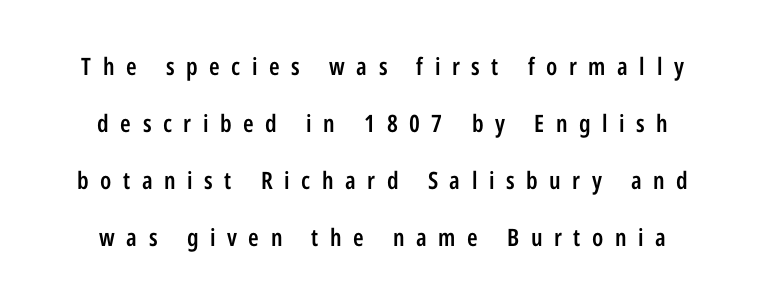
Notice how the stems are strictly vertical — no italics here. Students, this is semibold: more ink than regular, less than bold. Glyph-to-glyph distance is far greater than everyday printed text. Check under the words: just untouched page. Line spacing here is loose.
